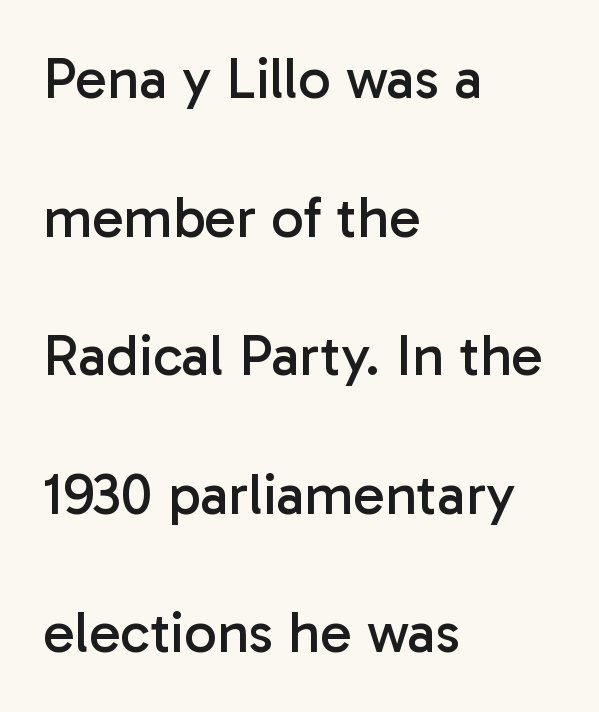
{"serif": "no", "italic": "no", "bold": "no", "weight": "regular", "width": "normal", "stroke_contrast": "low", "x_height": "medium", "monospaced": "no", "underline": "no", "align": "left", "line_spacing": "loose", "line_spacing_ratio": 2.39, "letter_spacing": "normal", "letter_spacing_em": 0.0, "glyph_px": 58}
